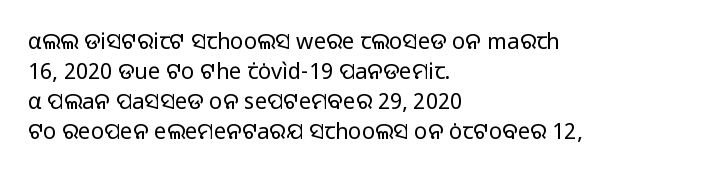
The image shows 22 px text type, upright; set left-aligned, normal line spacing (1.37x), normal letter spacing, not underlined.
